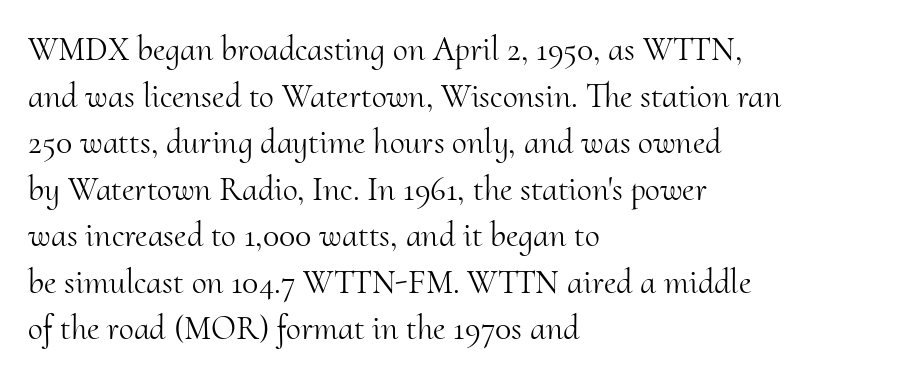
Does extra space separate the letters? No, they use regular spacing. Vertical strokes here are truly vertical. The zone under the glyphs is completely vacant. The passage is arranged the way most books set body copy — flush left. The designer left line spacing at the default. Small tapered or slab feet sit at the stroke ends, so this counts as serif.
